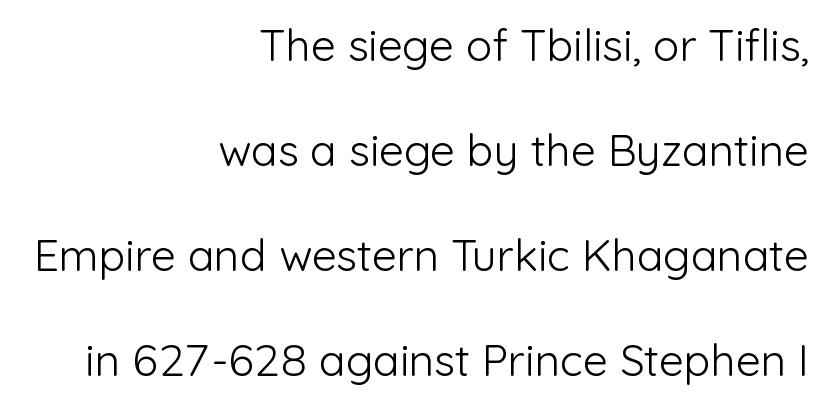
Q: Is the text bold? A: No.
Q: Is the text italic (slanted)? A: No, it is upright.
Q: Is the typeface a serif or a sans-serif typeface? A: Sans-serif.
Q: Is the text underlined? A: No.
Q: How is the paragraph aligned? A: Right-aligned.
Q: Is the spacing between letters normal or unusually wide? A: Normal.
Q: Is the spacing between lines tight, normal or loose? A: Loose.
Q: Width (condensed, normal, or wide)? A: Normal.
Q: Stroke contrast? A: Low.
Q: x-height? A: Medium.
Q: Monospaced? A: No.
